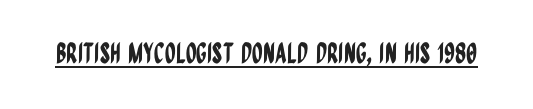
The image shows 28 px condensed sans-serif type, upright; set normal letter spacing, underlined; low stroke contrast and a large x-height.
